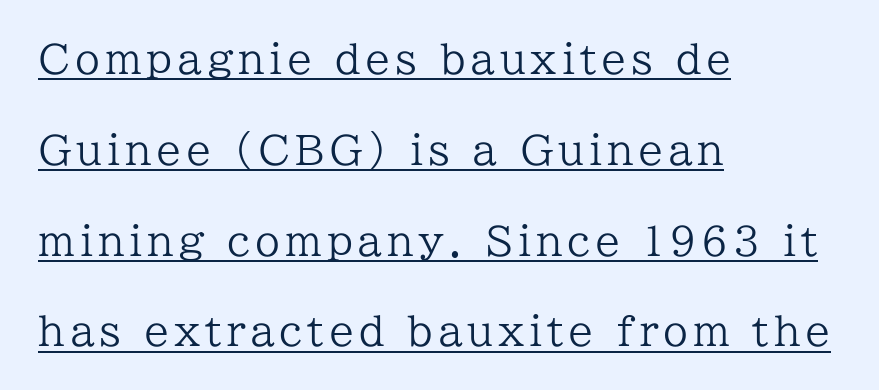
Q: Is the text bold? A: No.
Q: Is the text italic (slanted)? A: No, it is upright.
Q: Is the typeface a serif or a sans-serif typeface? A: Serif.
Q: Is the text underlined? A: Yes.
Q: How is the paragraph aligned? A: Left-aligned.
Q: Is the spacing between lines tight, normal or loose? A: Loose.
Q: Width (condensed, normal, or wide)? A: Normal.
Q: Stroke contrast? A: Low.
Q: x-height? A: Medium.
Q: Monospaced? A: No.
